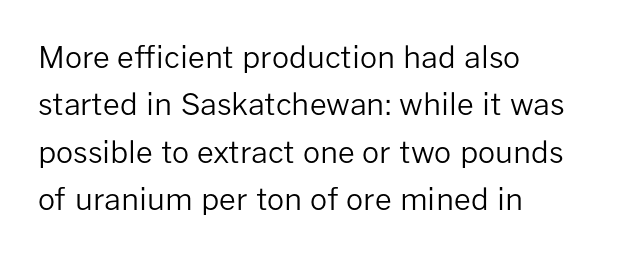
The gaps between neighbouring characters are ordinary and unremarkable. This sample is left-justified, so line endings fall wherever the words run out. Does the type have serifs? No, each stem ends abruptly. Honestly, there is no underline to notice here at all. No heavy texture on the line: the type isn't bold.
